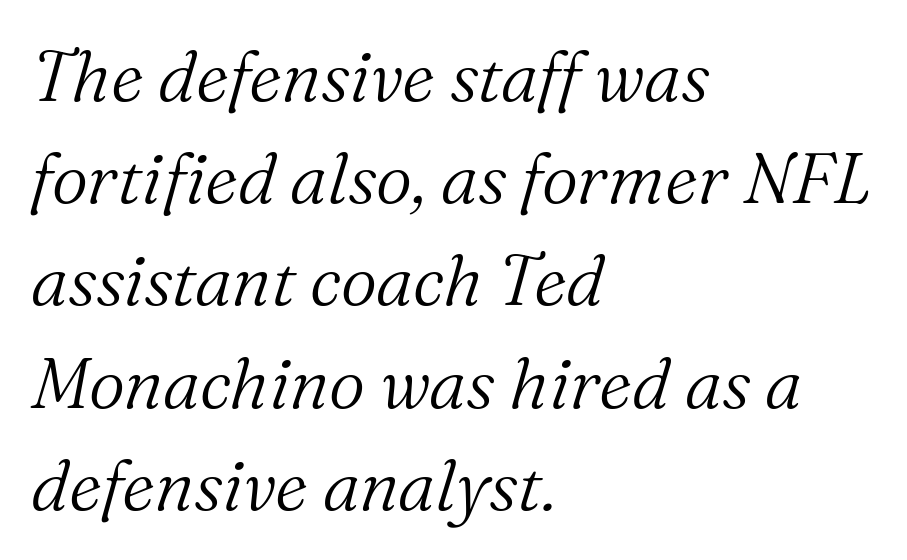
The image shows 71 px light serif type, italic (leaning right); set left-aligned, normal line spacing (1.44x), normal letter spacing, not underlined; medium stroke contrast and a medium x-height.
